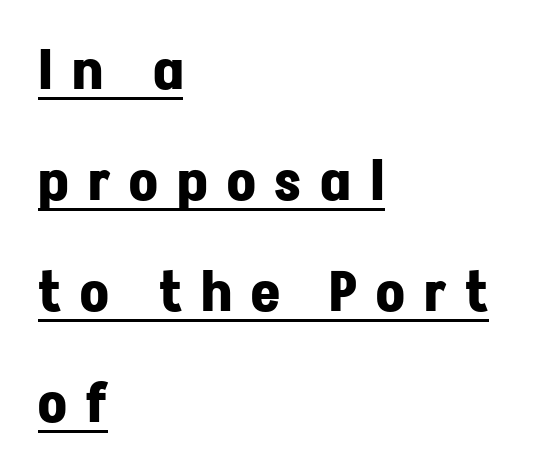
What's the leading like? Stretched, with rows far apart. A typesetter would mark this as roman, not italic. The face used here appears with an underline applied. These lines are set flush left with a ragged right edge.
